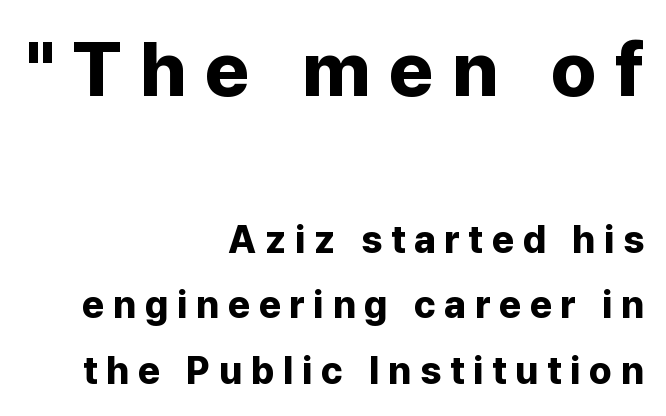
{"serif": "no", "italic": "no", "bold": "yes", "weight": "bold", "width": "normal", "stroke_contrast": "low", "x_height": "medium", "monospaced": "no", "underline": "no", "align": "right", "line_spacing_ratio": 1.72, "letter_spacing": "wide", "letter_spacing_em": 0.23, "larger_block": "first", "size_ratio": 2.03, "glyph_px": 77}
